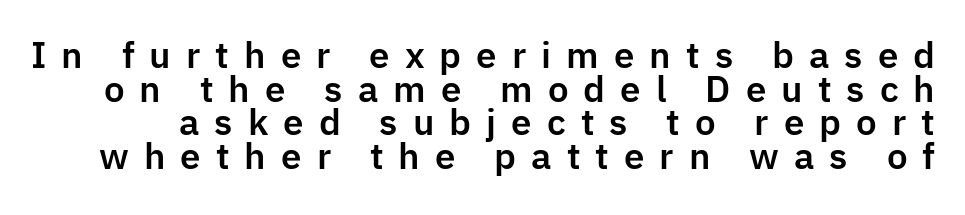
Check where the strokes stop: nothing finishes them off — pure sans. The gaps between neighbouring characters are conspicuously large. The space between consecutive lines is stingy. These lines were composed using upright roman letters. The letters advance in unequal steps, a hallmark of proportional type.
